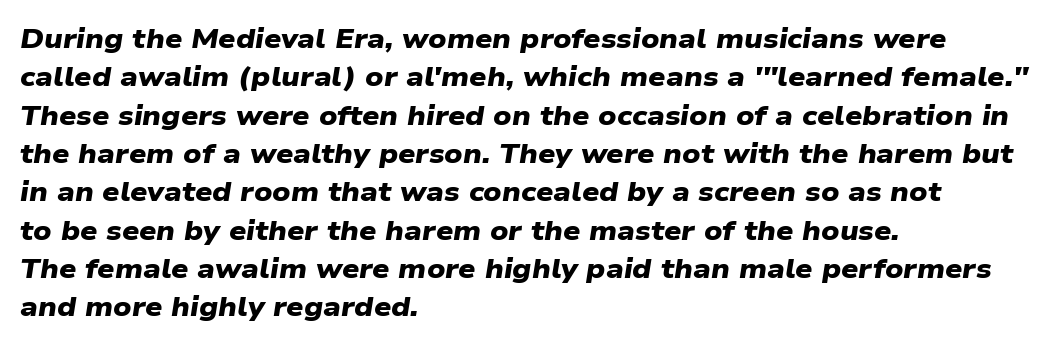
Q: Is the text bold? A: Yes.
Q: Is the text underlined? A: No.
Q: How is the paragraph aligned? A: Left-aligned.
Q: Is the spacing between letters normal or unusually wide? A: Normal.
Q: Is the spacing between lines tight, normal or loose? A: Normal.
